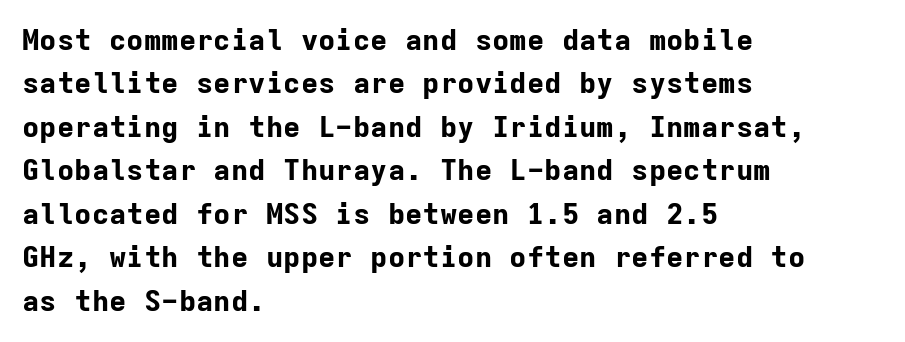
Q: Is the text bold? A: Yes.
Q: Is the text italic (slanted)? A: No, it is upright.
Q: Is the typeface a serif or a sans-serif typeface? A: Sans-serif.
Q: Is the text underlined? A: No.
Q: How is the paragraph aligned? A: Left-aligned.
Q: Is the spacing between letters normal or unusually wide? A: Normal.
Q: Is the spacing between lines tight, normal or loose? A: Normal.
Q: Width (condensed, normal, or wide)? A: Normal.
Q: Stroke contrast? A: Low.
Q: x-height? A: Medium.
Q: Monospaced? A: Yes.
